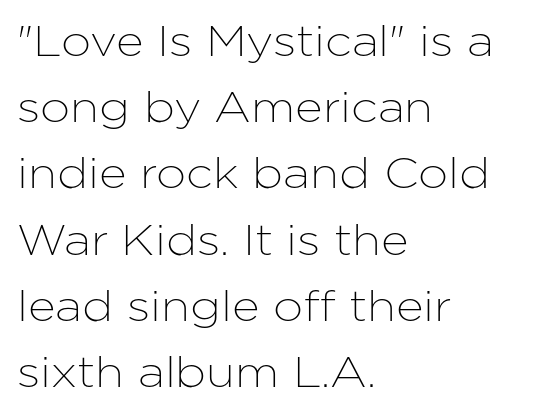
Q: Is the text italic (slanted)? A: No, it is upright.
Q: Is the typeface a serif or a sans-serif typeface? A: Sans-serif.
Q: Is the text underlined? A: No.
Q: How is the paragraph aligned? A: Left-aligned.
Q: Is the spacing between letters normal or unusually wide? A: Normal.
Q: Is the spacing between lines tight, normal or loose? A: Normal.
Q: Width (condensed, normal, or wide)? A: Normal.
Q: Stroke contrast? A: Low.
Q: x-height? A: Medium.
Q: Monospaced? A: No.
